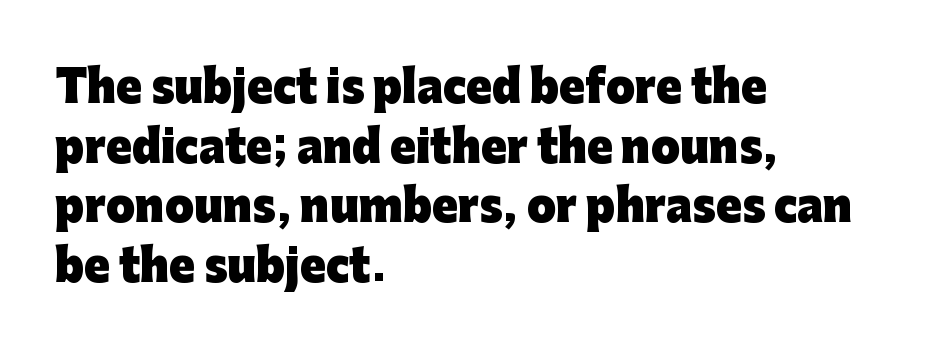
Quick note: underline off. Every row of glyphs begins at an identical x-position on the left. The line-height multiplier appears to be the usual default. What kind of face is this? One without serifs — a sans. Characters follow at the spacing the type designer built in. Unlike italic type, these characters show no tilt at all.
